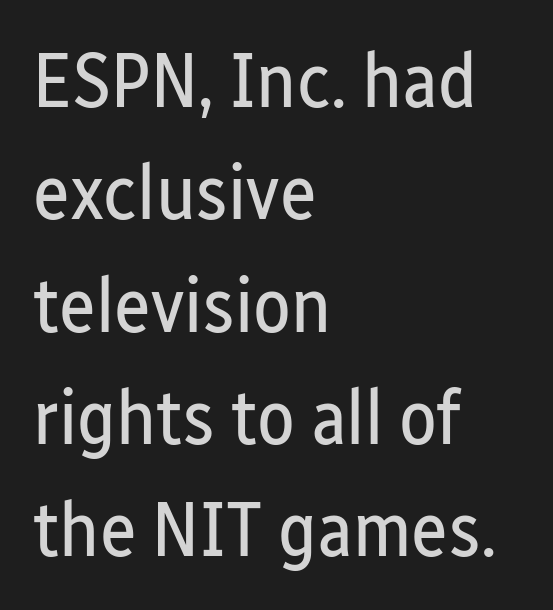
Q: Is the text bold? A: No.
Q: Is the text italic (slanted)? A: No, it is upright.
Q: Is the typeface a serif or a sans-serif typeface? A: Sans-serif.
Q: Is the text underlined? A: No.
Q: How is the paragraph aligned? A: Left-aligned.
Q: Is the spacing between letters normal or unusually wide? A: Normal.
Q: Is the spacing between lines tight, normal or loose? A: Normal.
Q: Width (condensed, normal, or wide)? A: Condensed.
Q: Stroke contrast? A: Low.
Q: x-height? A: Medium.
Q: Monospaced? A: No.
